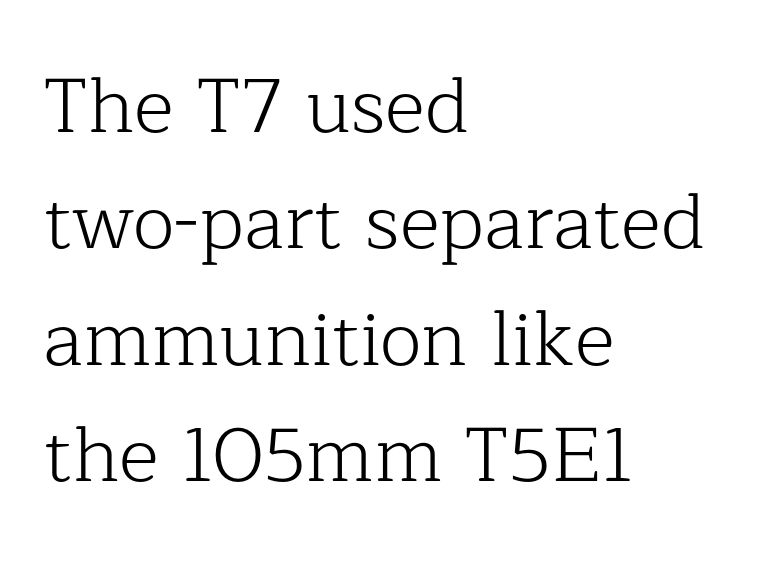
In CSS terms this would be text-align: left. Descender tails drop into unmarked territory. The letterforms sit at book weight or below. Do the letters lean? They stand straight. Interline gaps are of average width in this sample.
